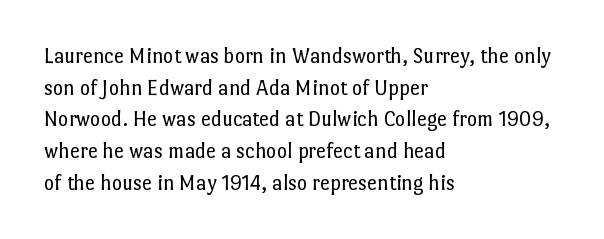
The image shows 22 px text type, upright; set left-aligned, normal line spacing (1.44x), normal letter spacing, not underlined.
